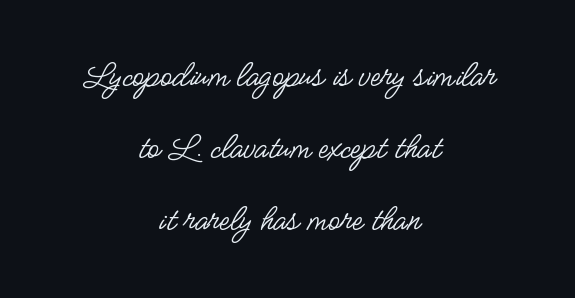
Q: Is the text bold? A: No.
Q: Is the text italic (slanted)? A: Yes.
Q: Is the typeface a serif or a sans-serif typeface? A: Sans-serif.
Q: Is the text underlined? A: No.
Q: How is the paragraph aligned? A: Centered.
Q: Is the spacing between letters normal or unusually wide? A: Normal.
Q: Is the spacing between lines tight, normal or loose? A: Loose.
Q: Width (condensed, normal, or wide)? A: Condensed.
Q: Stroke contrast? A: Low.
Q: x-height? A: Small.
Q: Monospaced? A: No.
